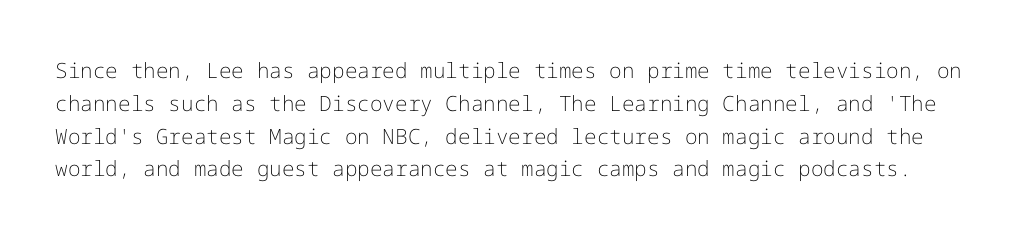
No italicization has been applied; the sample stays upright. Rows of type keep a routine distance in the vertical direction. Bare-footed words on every line. Tracking here is standard; glyphs follow each other at the usual distance. No extra ink here — the face is not bold.
